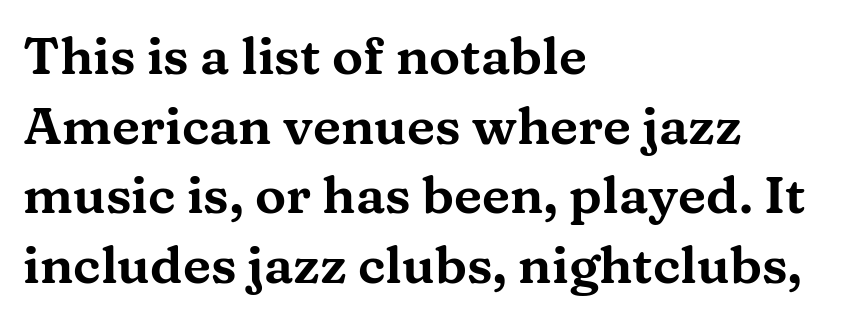
The image shows 52 px wide serif type, upright; set left-aligned, normal line spacing (1.34x), normal letter spacing, not underlined; medium stroke contrast and a medium x-height.
